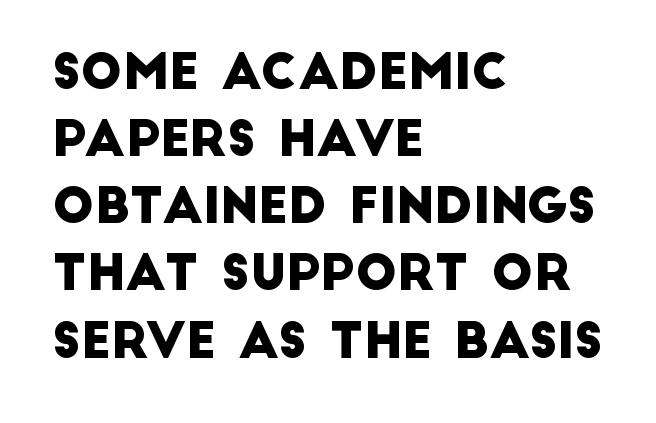
{"serif": "no", "width": "normal", "stroke_contrast": "low", "x_height": "large", "monospaced": "no", "underline": "no", "align": "left", "line_spacing": "normal", "line_spacing_ratio": 1.37, "letter_spacing": "normal", "letter_spacing_em": 0.0, "glyph_px": 49}
